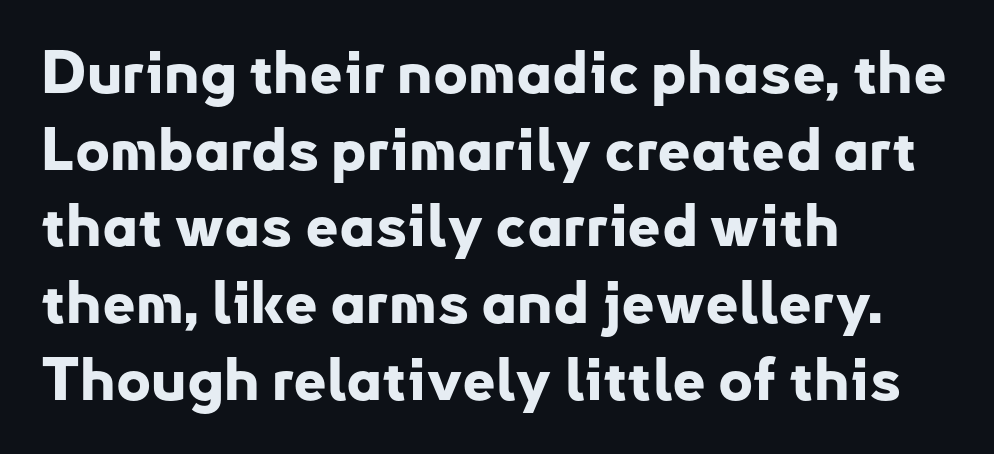
{"serif": "no", "italic": "no", "bold": "yes", "weight": "bold", "width": "normal", "stroke_contrast": "low", "x_height": "small", "monospaced": "no", "underline": "no", "align": "left", "line_spacing": "normal", "line_spacing_ratio": 1.3, "letter_spacing": "normal", "letter_spacing_em": 0.0, "glyph_px": 59}
